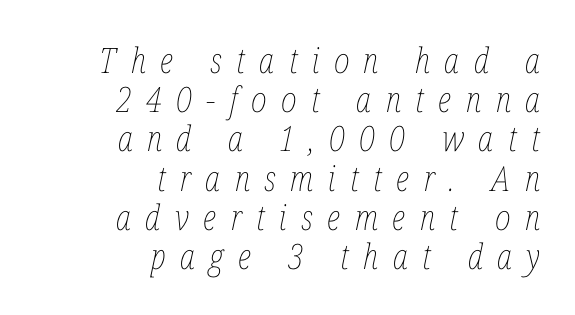
Caption: expanded tracking, letters set apart. Has an underline been added? It has not. Slanted lettering throughout. Unbolded letterforms with no extra heft. The vertical gap from one line to the next is small.
